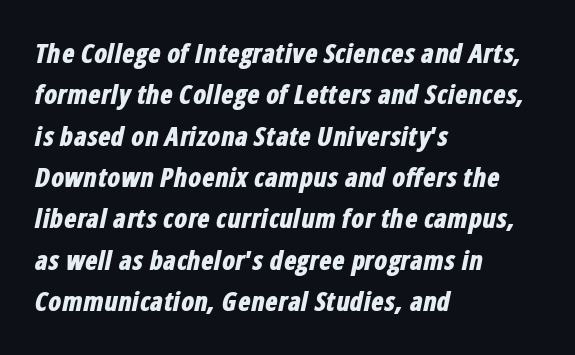
The text carries the slant typical of an italic or oblique font. Set as a true bold cut, around the 700 mark. Regarding leading, the lines here are spaced in the standard way. If you drew a ruler down the left edge, every line would touch it.
